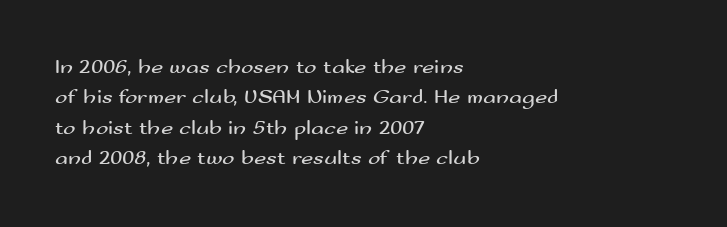
{"italic": "no", "bold": "no", "underline": "no", "align": "left", "line_spacing": "normal", "line_spacing_ratio": 1.45, "letter_spacing": "normal", "letter_spacing_em": 0.0, "glyph_px": 21}
